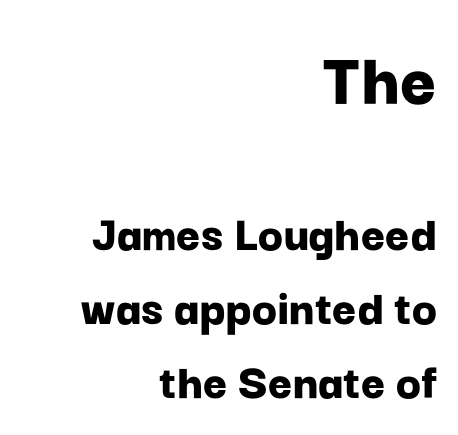
{"serif": "no", "italic": "no", "bold": "yes", "weight": "bold", "width": "normal", "stroke_contrast": "low", "x_height": "medium", "monospaced": "no", "underline": "no", "align": "right", "line_spacing": "normal", "line_spacing_ratio": 1.42, "letter_spacing": "normal", "letter_spacing_em": 0.0, "larger_block": "first", "size_ratio": 1.5, "glyph_px": 78}
